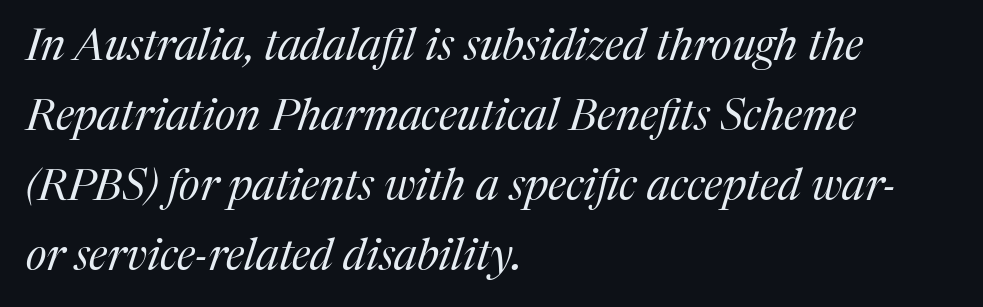
{"serif": "yes", "italic": "yes", "lean": "right", "slant_degrees": 17, "bold": "no", "weight": "regular", "width": "normal", "stroke_contrast": "medium", "x_height": "medium", "monospaced": "no", "underline": "no", "align": "left", "line_spacing": "normal", "line_spacing_ratio": 1.59, "letter_spacing": "normal", "letter_spacing_em": 0.0, "glyph_px": 44}
